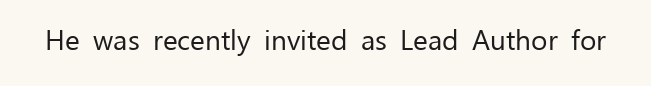
Q: Is the text bold? A: No.
Q: Is the text italic (slanted)? A: No, it is upright.
Q: Is the typeface a serif or a sans-serif typeface? A: Sans-serif.
Q: Is the text underlined? A: No.
Q: Is the spacing between letters normal or unusually wide? A: Normal.
Q: Width (condensed, normal, or wide)? A: Normal.
Q: Stroke contrast? A: Low.
Q: x-height? A: Medium.
Q: Monospaced? A: No.
